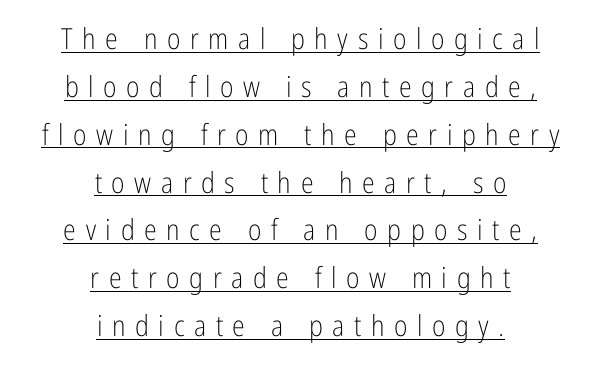
Q: Is the text bold? A: No.
Q: Is the text italic (slanted)? A: No, it is upright.
Q: Is the typeface a serif or a sans-serif typeface? A: Sans-serif.
Q: Is the text underlined? A: Yes.
Q: How is the paragraph aligned? A: Centered.
Q: Is the spacing between letters normal or unusually wide? A: Unusually wide.
Q: Is the spacing between lines tight, normal or loose? A: Normal.
Q: Width (condensed, normal, or wide)? A: Condensed.
Q: Stroke contrast? A: Low.
Q: x-height? A: Medium.
Q: Monospaced? A: No.
